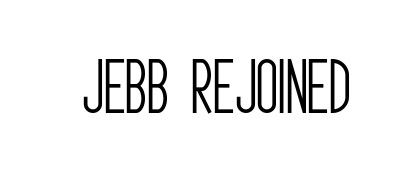
The image shows 61 px light, condensed sans-serif type, upright; set normal letter spacing, not underlined; low stroke contrast and a large x-height.
